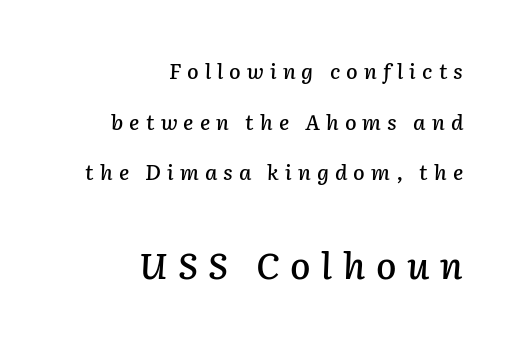
Q: Is the text italic (slanted)? A: Yes, it leans right by about 2 degrees.
Q: Is the text underlined? A: No.
Q: How is the paragraph aligned? A: Right-aligned.
Q: Is the spacing between letters normal or unusually wide? A: Unusually wide.
Q: Is the spacing between lines tight, normal or loose? A: Loose.
Q: Which block of text is set in a larger size, the first (top) or the second (bottom)? A: The second (bottom) one.
Q: Width (condensed, normal, or wide)? A: Normal.
Q: Stroke contrast? A: Low.
Q: x-height? A: Medium.
Q: Monospaced? A: No.
